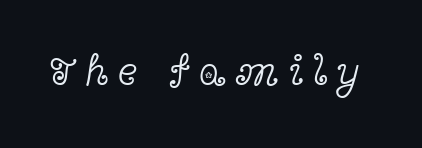
The image shows 42 px light, wide serif type, upright; set unusually wide letter spacing (+0.22 em), not underlined; a medium x-height.
